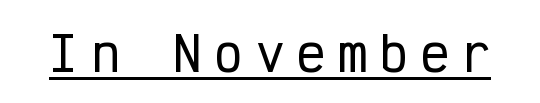
The image shows 48 px condensed sans-serif type, upright, monospaced; set unusually wide letter spacing (+0.26 em), underlined; low stroke contrast and a medium x-height.
